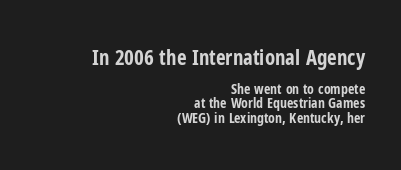
The image shows 21 px bold type, upright; set right-aligned, tight line spacing (1.02x), normal letter spacing, not underlined; the first (top) block is 1.5x larger.
